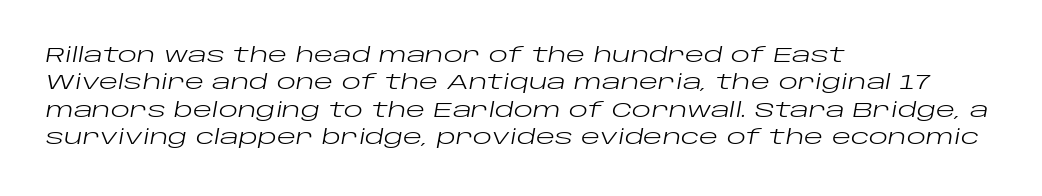
Rows of type keep a routine distance in the vertical direction. The letters look calm and open, with moderate or lighter stems. Does the copy run flush right? No — it runs flush left. Style check: oblique. Any mark beneath the type? The region is blank. The face used here is rendered with its standard letterfit.
